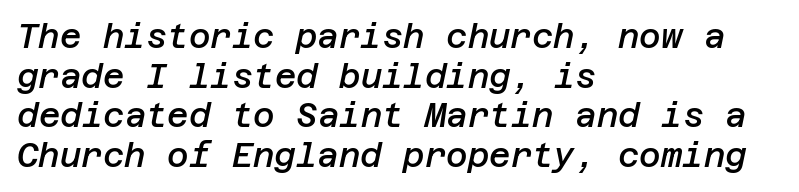
{"italic": "yes", "lean": "right", "slant_degrees": 12, "bold": "semi", "weight": "semibold", "width": "normal", "stroke_contrast": "low", "x_height": "large", "underline": "no", "align": "left", "line_spacing_ratio": 1.2, "letter_spacing": "normal", "letter_spacing_em": 0.0, "glyph_px": 33}
